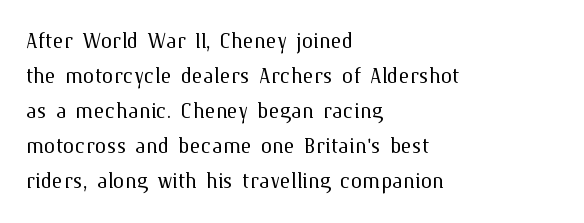
{"italic": "no", "bold": "no", "weight": "light", "width": "normal", "stroke_contrast": "medium", "x_height": "medium", "monospaced": "no", "underline": "no", "align": "left", "line_spacing_ratio": 1.21, "letter_spacing": "normal", "letter_spacing_em": 0.0, "glyph_px": 29}
